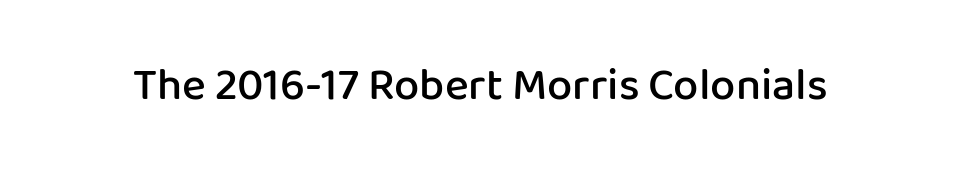
The type is set solid horizontally, with unmodified tracking. Each letter keeps its own natural width here, so spacing adapts to shape. Nope, not italic — everything's standing straight. This is moderately heavy type, rendered in semibold.
